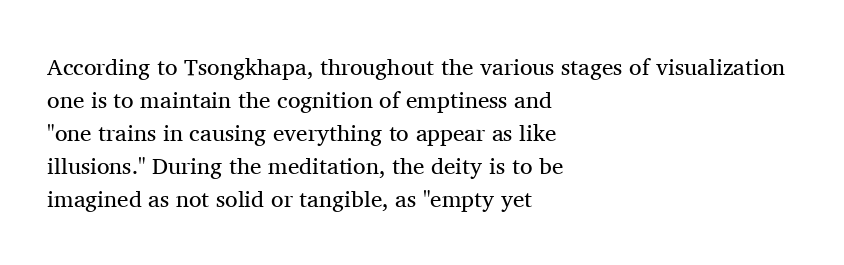
Honestly, the row spacing looks completely unremarkable. Caption: face not bold, strokes unweighted. Posture: vertical. This rendering features lettering with no underline. The setting favours the left margin, as ordinary paragraphs usually do.
